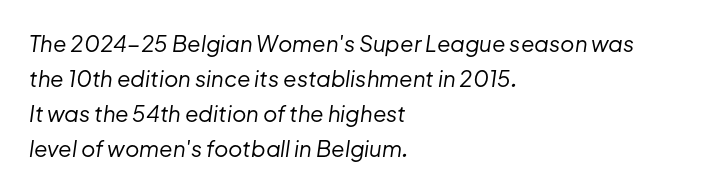
Horizontally, the lines are justified to the leading edge only. Beneath every word, the page is bare. There is no visible air inserted between adjacent glyphs. The line-height multiplier appears to be the usual default. Every character sits at an angle, as italics do.
